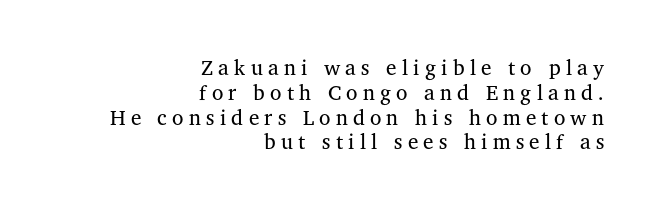
It's the straight-up-and-down kind of type. Layout note: lines flush right. Descender tails drop into unmarked territory. On a weight scale, this lands at 450 or below.
